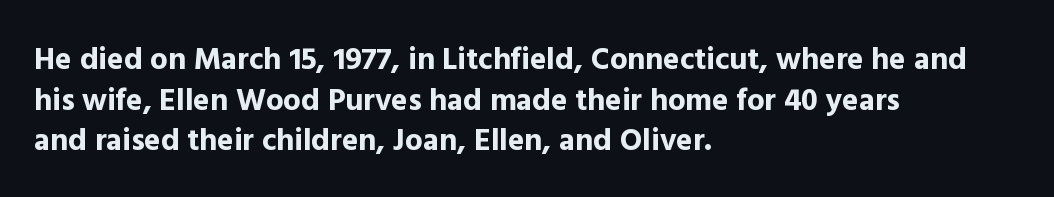
A full-strength bold gives these letters their thick strokes. These lines are rendered in a variable-pitch font. Honestly, the letter spacing is just normal — you wouldn't notice it. The font's upright variant was chosen for this text.
